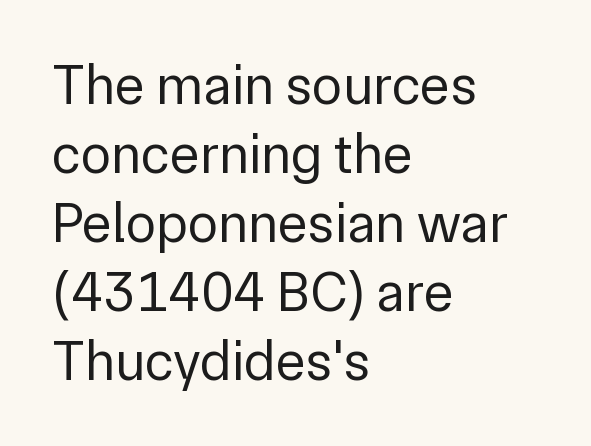
The image shows 56 px regular-weight sans-serif type, upright; set left-aligned, line spacing 1.23x, normal letter spacing, not underlined; low stroke contrast and a medium x-height.
